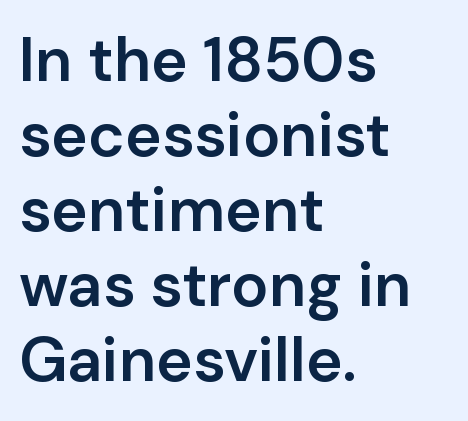
{"serif": "no", "italic": "no", "bold": "semi", "weight": "semibold", "width": "normal", "stroke_contrast": "low", "x_height": "medium", "monospaced": "no", "underline": "no", "align": "left", "line_spacing_ratio": 1.21, "letter_spacing": "normal", "letter_spacing_em": 0.0, "glyph_px": 62}
